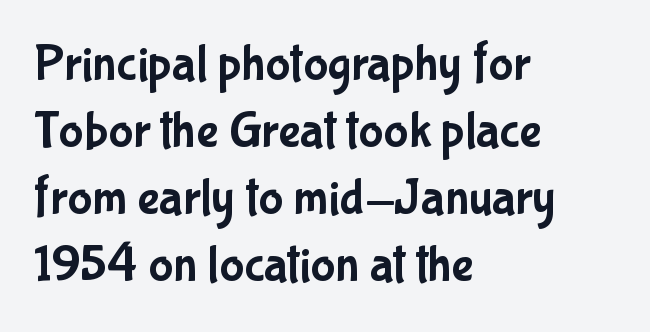
Q: Is the text italic (slanted)? A: No, it is upright.
Q: Is the typeface a serif or a sans-serif typeface? A: Sans-serif.
Q: Is the text underlined? A: No.
Q: How is the paragraph aligned? A: Left-aligned.
Q: Is the spacing between letters normal or unusually wide? A: Normal.
Q: Is the spacing between lines tight, normal or loose? A: Normal.
Q: Width (condensed, normal, or wide)? A: Condensed.
Q: Stroke contrast? A: Low.
Q: x-height? A: Medium.
Q: Monospaced? A: No.
